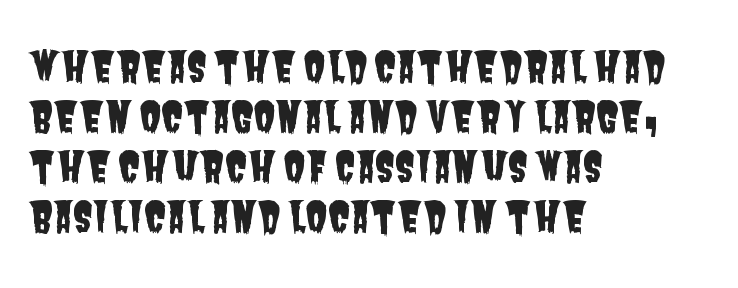
{"serif": "no", "width": "condensed", "stroke_contrast": "low", "x_height": "large", "monospaced": "no", "underline": "no", "align": "left", "line_spacing_ratio": 1.22, "letter_spacing": "normal", "letter_spacing_em": 0.0, "glyph_px": 41}
